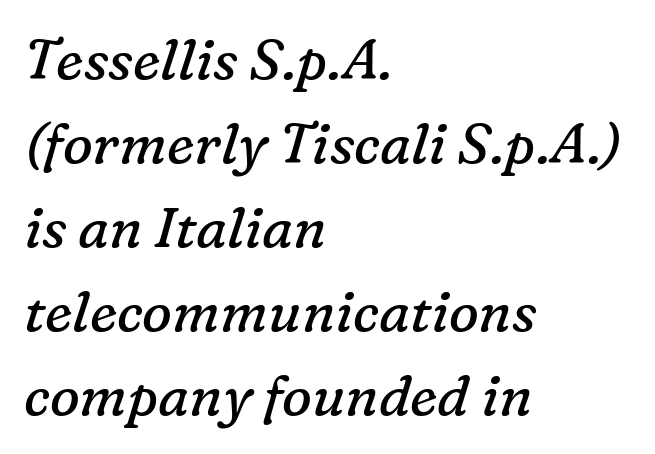
The image shows 56 px regular-weight serif type, italic (leaning right); set left-aligned, normal line spacing (1.5x), normal letter spacing, not underlined; low stroke contrast and a medium x-height.
